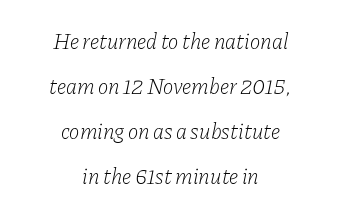
The image shows 22 px text type, italic (leaning right); set centered, loose line spacing (2.05x), normal letter spacing, not underlined.
